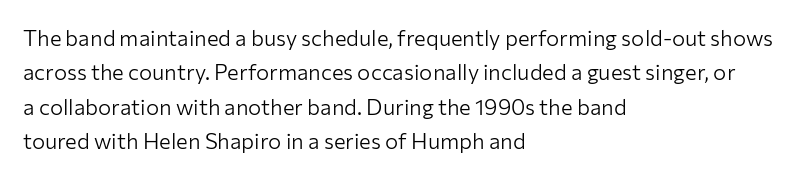
The specimen reads as upright at a glance. Is the stroke heavy? The answer is a plain regular-or-lighter. Clear beneath every line of the passage. Notice how descenders clear the ascenders below comfortably — that's standard leading.
